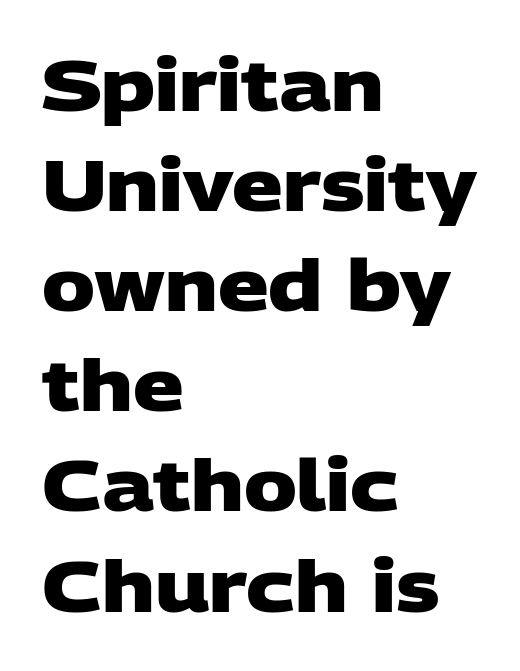
{"serif": "no", "bold": "yes", "weight": "heavy", "width": "wide", "stroke_contrast": "low", "x_height": "large", "monospaced": "no", "underline": "no", "align": "left", "line_spacing": "normal", "line_spacing_ratio": 1.41, "letter_spacing": "normal", "letter_spacing_em": 0.0, "glyph_px": 71}
